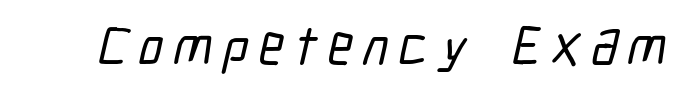
The area under the type is left untouched. The type family on display is of the sans-serif kind. The face used here is proportionally spaced, like ordinary book or web type.
